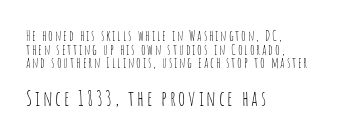
{"italic": "no", "bold": "no", "underline": "no", "align": "left", "line_spacing": "tight", "line_spacing_ratio": 0.98, "larger_block": "second", "size_ratio": 1.5, "glyph_px": 21}
